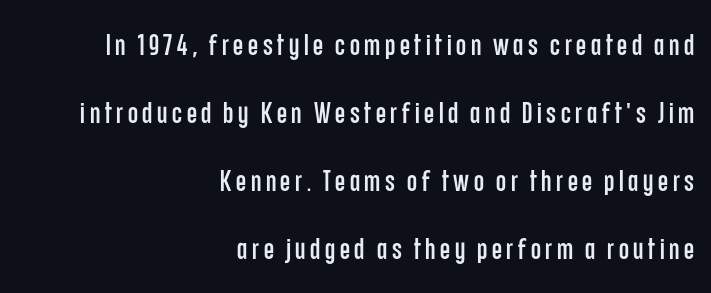
{"serif": "no", "italic": "no", "width": "condensed", "stroke_contrast": "low", "x_height": "large", "monospaced": "no", "underline": "no", "align": "right", "line_spacing": "loose", "line_spacing_ratio": 2.34, "glyph_px": 29}
